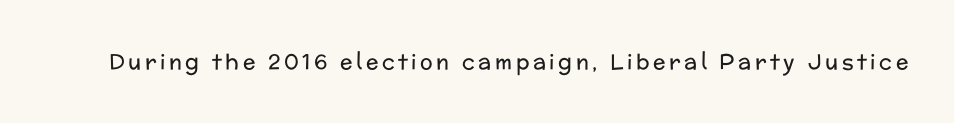
Q: Is the text bold? A: No.
Q: Is the text italic (slanted)? A: No, it is upright.
Q: Is the text underlined? A: No.
